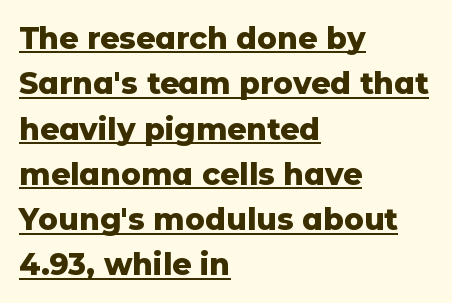
{"serif": "no", "italic": "no", "bold": "yes", "weight": "heavy", "width": "normal", "stroke_contrast": "low", "x_height": "medium", "monospaced": "no", "underline": "yes", "align": "left", "line_spacing": "normal", "line_spacing_ratio": 1.51, "letter_spacing": "normal", "letter_spacing_em": 0.0, "glyph_px": 30}
